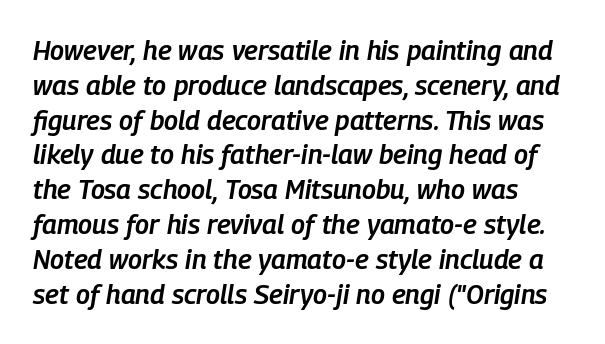
The image shows 27 px text type, italic (leaning right); set left-aligned, normal line spacing (1.29x), normal letter spacing, not underlined.
